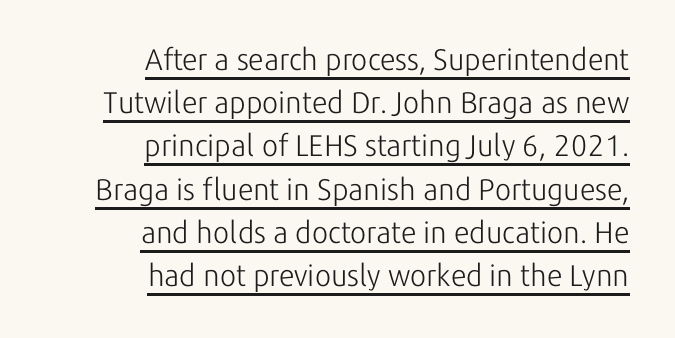
The image shows 30 px light sans-serif type, upright; set right-aligned, normal line spacing (1.44x), normal letter spacing, underlined; low stroke contrast and a medium x-height.
